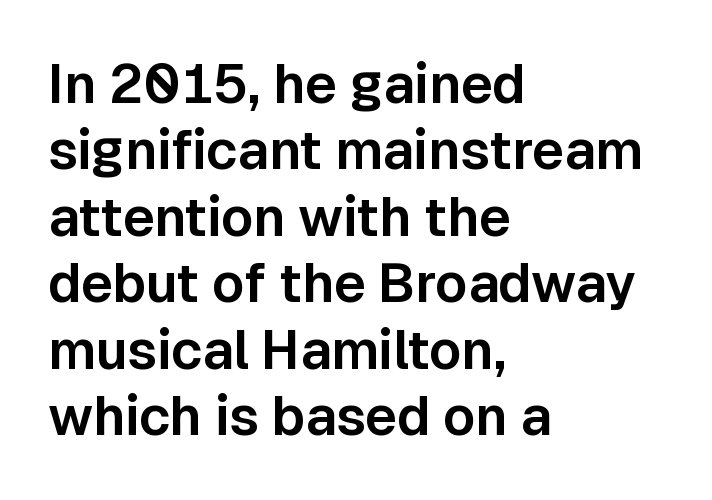
The image shows 54 px sans-serif type, upright; set left-aligned, line spacing 1.23x, normal letter spacing, not underlined; low stroke contrast and a medium x-height.
